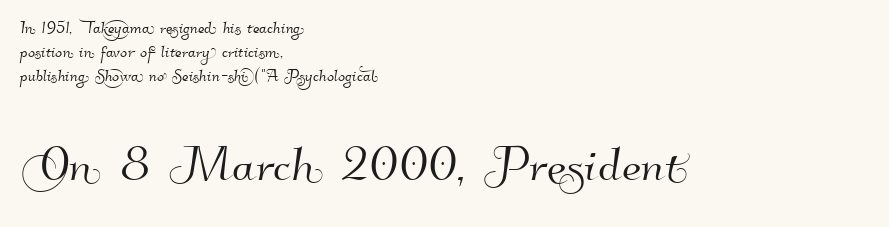
Q: Is the typeface a serif or a sans-serif typeface? A: Sans-serif.
Q: Is the text underlined? A: No.
Q: How is the paragraph aligned? A: Left-aligned.
Q: Is the spacing between letters normal or unusually wide? A: Normal.
Q: Is the spacing between lines tight, normal or loose? A: Tight.
Q: Which block of text is set in a larger size, the first (top) or the second (bottom)? A: The second (bottom) one.
Q: Width (condensed, normal, or wide)? A: Normal.
Q: Stroke contrast? A: High.
Q: x-height? A: Small.
Q: Monospaced? A: No.
